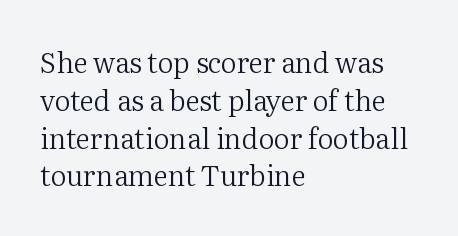
{"serif": "yes", "italic": "no", "bold": "no", "weight": "regular", "width": "normal", "stroke_contrast": "medium", "x_height": "medium", "monospaced": "no", "underline": "no", "align": "left", "line_spacing": "normal", "line_spacing_ratio": 1.35, "letter_spacing": "normal", "letter_spacing_em": 0.0, "glyph_px": 28}
